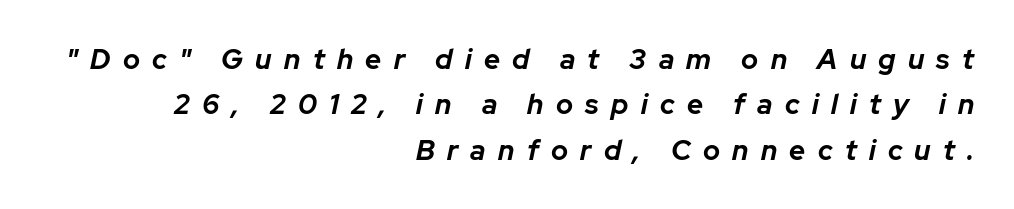
Q: Is the text bold? A: Yes.
Q: Is the text italic (slanted)? A: Yes, it leans right by about 12 degrees.
Q: Is the text underlined? A: No.
Q: How is the paragraph aligned? A: Right-aligned.
Q: Is the spacing between letters normal or unusually wide? A: Unusually wide.
Q: Is the spacing between lines tight, normal or loose? A: Normal.
Q: Width (condensed, normal, or wide)? A: Normal.
Q: Stroke contrast? A: Low.
Q: x-height? A: Medium.
Q: Monospaced? A: No.
